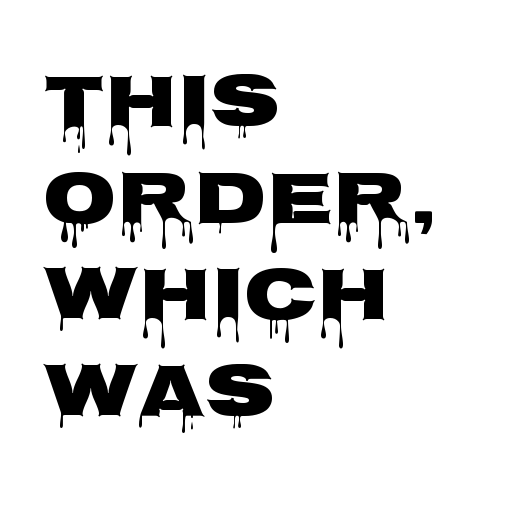
Regarding leading, the lines here are spaced in the standard way. A typesetter would label this face a sans. The tracking reads as untouched default to a designer's eye. Do the letters lean? They stand straight.
